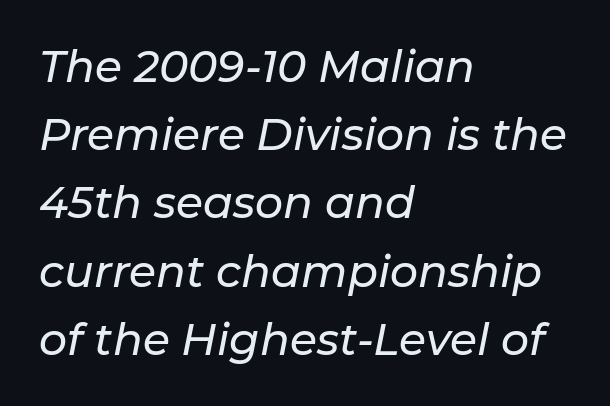
Looks like regular typesetting: each glyph gets only the width it needs. The letters sit at their default tracking, neither squeezed nor spread. The glyphs look as if they've been sheared to an angle. How would I describe the line gaps? Plain and ordinary. A student would call this left alignment; a typographer would say flush left, rag right. The space beneath each line is pristine and unruled.
